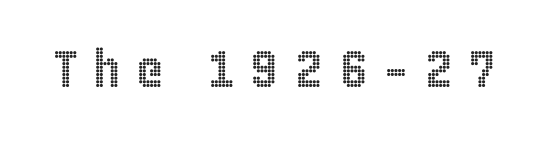
{"italic": "no", "width": "condensed", "x_height": "large", "monospaced": "no", "underline": "no", "letter_spacing": "wide", "letter_spacing_em": 0.3, "glyph_px": 52}
